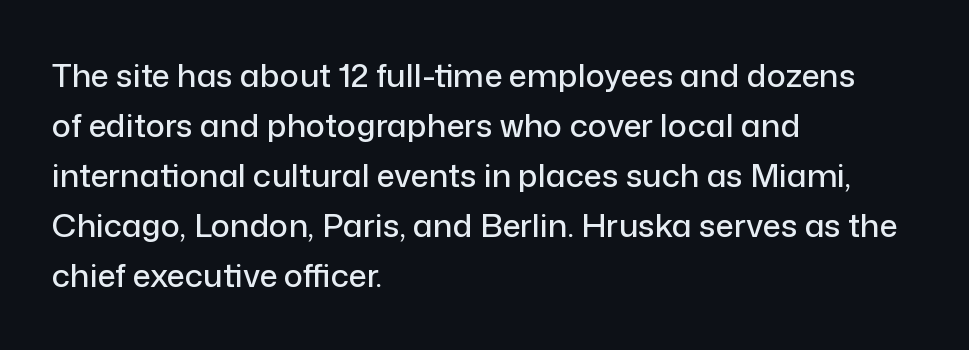
Q: Is the text italic (slanted)? A: No, it is upright.
Q: Is the typeface a serif or a sans-serif typeface? A: Sans-serif.
Q: Is the text underlined? A: No.
Q: How is the paragraph aligned? A: Left-aligned.
Q: Is the spacing between letters normal or unusually wide? A: Normal.
Q: Is the spacing between lines tight, normal or loose? A: Normal.
Q: Width (condensed, normal, or wide)? A: Normal.
Q: Stroke contrast? A: Low.
Q: x-height? A: Medium.
Q: Monospaced? A: No.
